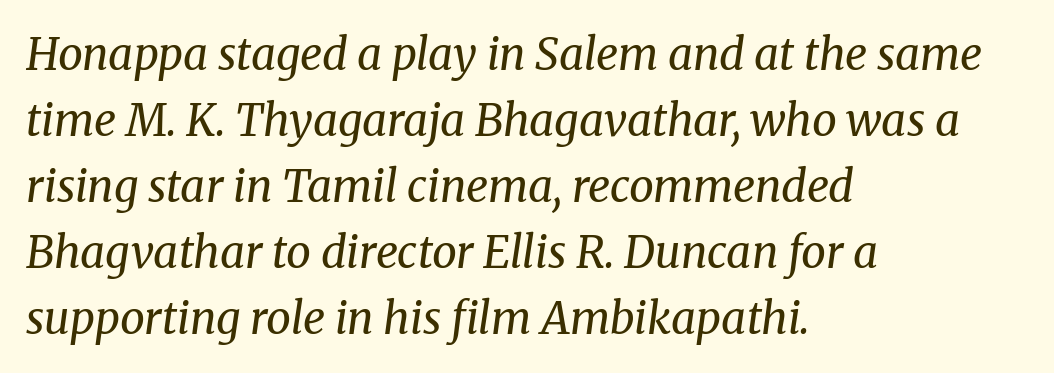
Q: Is the text bold? A: No.
Q: Is the text italic (slanted)? A: Yes, it leans right by about 8 degrees.
Q: Is the typeface a serif or a sans-serif typeface? A: Serif.
Q: Is the text underlined? A: No.
Q: How is the paragraph aligned? A: Left-aligned.
Q: Is the spacing between letters normal or unusually wide? A: Normal.
Q: Is the spacing between lines tight, normal or loose? A: Normal.
Q: Width (condensed, normal, or wide)? A: Normal.
Q: Stroke contrast? A: Medium.
Q: x-height? A: Medium.
Q: Monospaced? A: No.
